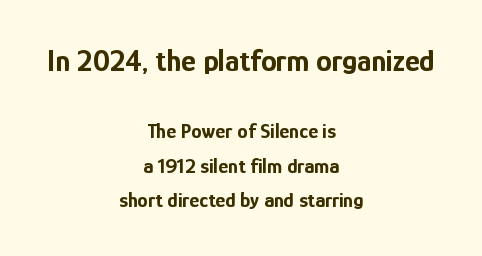
{"serif": "no", "italic": "no", "bold": "yes", "weight": "bold", "width": "condensed", "stroke_contrast": "low", "x_height": "medium", "monospaced": "no", "underline": "no", "align": "center", "line_spacing": "normal", "line_spacing_ratio": 1.65, "letter_spacing": "normal", "letter_spacing_em": 0.0, "larger_block": "first", "size_ratio": 1.48, "glyph_px": 31}
